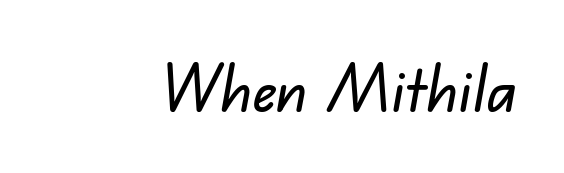
The image shows 65 px sans-serif type; set normal letter spacing, not underlined; low stroke contrast and a small x-height.
